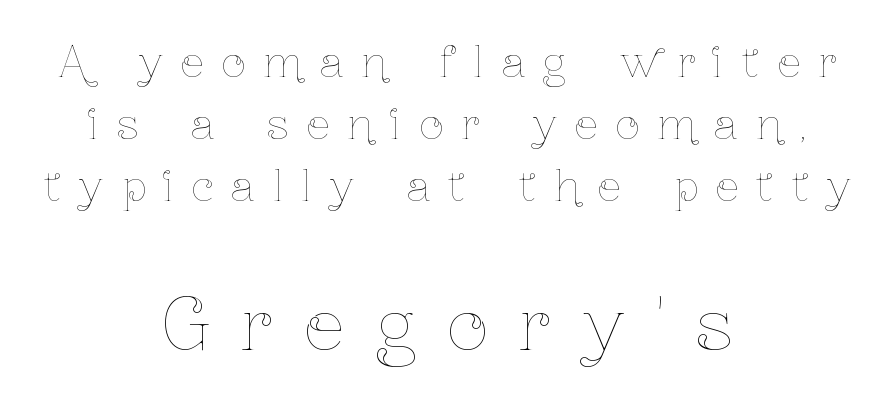
The image shows 71 px thin, condensed type, upright; set centered, normal line spacing (1.51x), unusually wide letter spacing (+0.45 em), not underlined; the second (bottom) block is 1.73x larger; low stroke contrast and a medium x-height.
